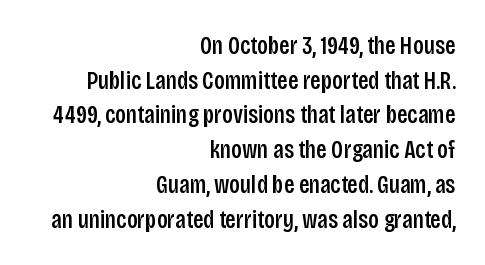
The image shows 25 px text type, upright; set right-aligned, normal line spacing (1.39x), normal letter spacing, not underlined.
